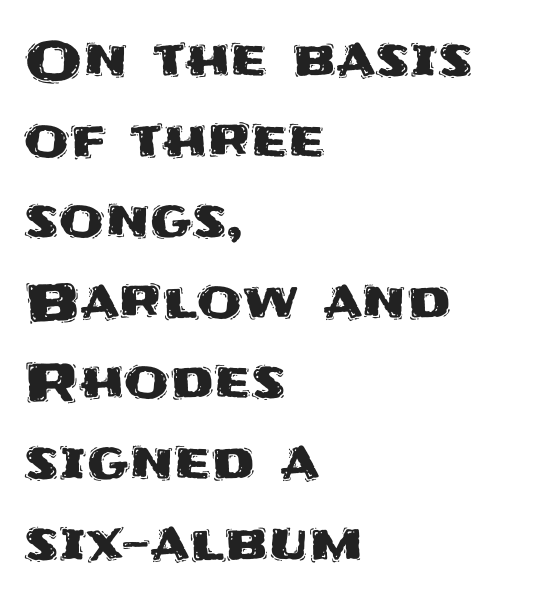
In terms of letterform style, serifs are entirely absent. One glance says typical: line gaps are just what's usual. One-word summary of the alignment: left. A typesetter would call this proportional, since set widths differ per character.
